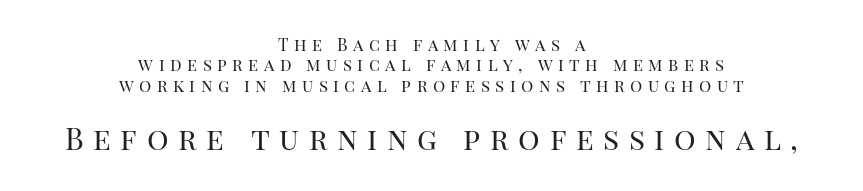
Q: Is the text bold? A: No.
Q: Is the text italic (slanted)? A: No, it is upright.
Q: Is the typeface a serif or a sans-serif typeface? A: Serif.
Q: Is the text underlined? A: No.
Q: How is the paragraph aligned? A: Centered.
Q: Is the spacing between letters normal or unusually wide? A: Unusually wide.
Q: Which block of text is set in a larger size, the first (top) or the second (bottom)? A: The second (bottom) one.
Q: Width (condensed, normal, or wide)? A: Normal.
Q: Stroke contrast? A: High.
Q: x-height? A: Large.
Q: Monospaced? A: No.
